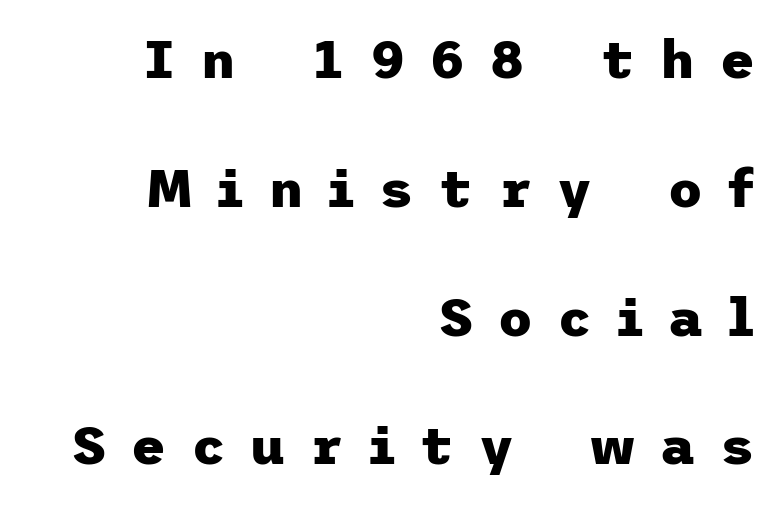
The image shows 53 px heavy sans-serif type, upright; set right-aligned, loose line spacing (2.43x), unusually wide letter spacing (+0.47 em), not underlined; low stroke contrast and a medium x-height.
